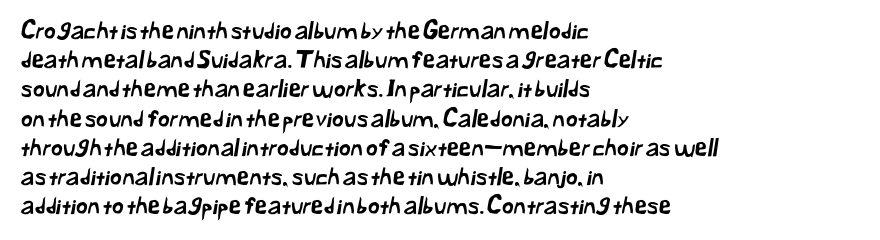
Q: Is the text underlined? A: No.
Q: How is the paragraph aligned? A: Left-aligned.
Q: Is the spacing between letters normal or unusually wide? A: Normal.
Q: Is the spacing between lines tight, normal or loose? A: Normal.
